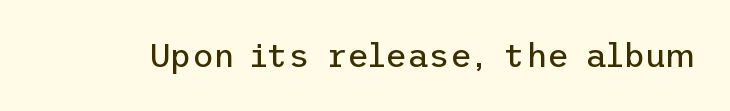
{"serif": "no", "italic": "no", "bold": "no", "weight": "regular", "width": "normal", "stroke_contrast": "low", "x_height": "medium", "underline": "no", "letter_spacing": "normal", "letter_spacing_em": 0.0, "glyph_px": 33}
